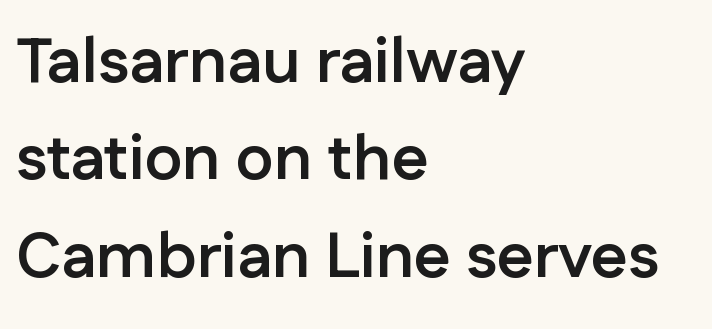
Q: Is the text bold? A: Yes.
Q: Is the text italic (slanted)? A: No, it is upright.
Q: Is the typeface a serif or a sans-serif typeface? A: Sans-serif.
Q: Is the text underlined? A: No.
Q: How is the paragraph aligned? A: Left-aligned.
Q: Is the spacing between letters normal or unusually wide? A: Normal.
Q: Is the spacing between lines tight, normal or loose? A: Normal.
Q: Width (condensed, normal, or wide)? A: Normal.
Q: Stroke contrast? A: Low.
Q: x-height? A: Medium.
Q: Monospaced? A: No.
